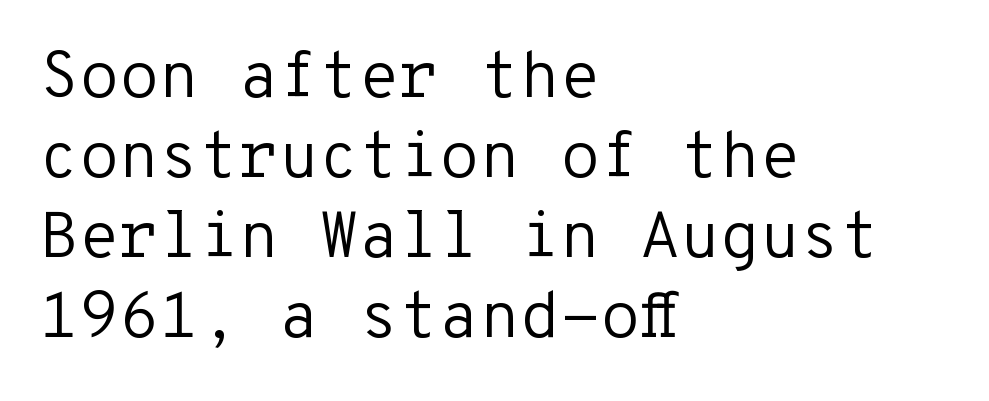
Rule under the text: the space is simply empty. No extra tracking has been applied to these lines. It's the straight-up-and-down kind of type. The glyphs in this specimen are sans serif. No chunkiness to these letters — they're not bold.
